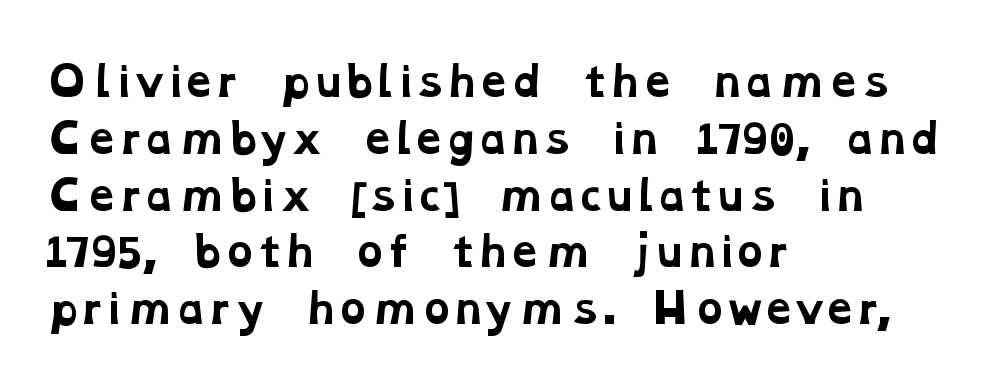
Q: Is the text bold? A: Yes.
Q: Is the typeface a serif or a sans-serif typeface? A: Serif.
Q: Is the text underlined? A: No.
Q: How is the paragraph aligned? A: Left-aligned.
Q: Is the spacing between letters normal or unusually wide? A: Normal.
Q: Is the spacing between lines tight, normal or loose? A: Normal.
Q: Width (condensed, normal, or wide)? A: Wide.
Q: Stroke contrast? A: Low.
Q: x-height? A: Medium.
Q: Monospaced? A: No.
